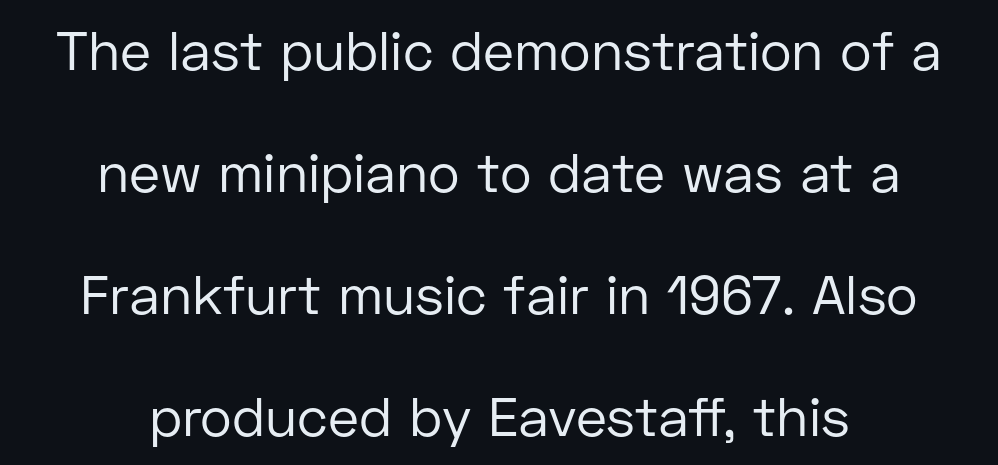
Q: Is the text bold? A: No.
Q: Is the text italic (slanted)? A: No, it is upright.
Q: Is the typeface a serif or a sans-serif typeface? A: Sans-serif.
Q: Is the text underlined? A: No.
Q: How is the paragraph aligned? A: Centered.
Q: Is the spacing between letters normal or unusually wide? A: Normal.
Q: Is the spacing between lines tight, normal or loose? A: Loose.
Q: Width (condensed, normal, or wide)? A: Normal.
Q: Stroke contrast? A: Low.
Q: x-height? A: Medium.
Q: Monospaced? A: No.
